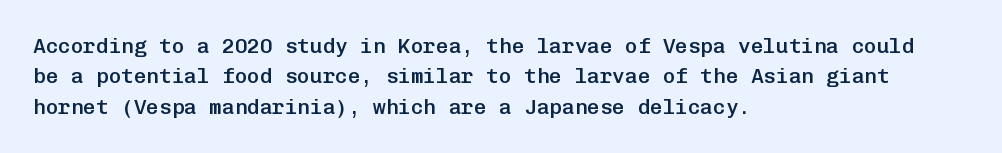
Inter-character spacing is left at the font's built-in metrics. Posture: straight, roman, zero tilt. These lines carry some extra weight — a demibold, not a full bold. The paragraph has a hard left edge and a soft right edge. Regular leading. Decoration check: the copy has no underline.
